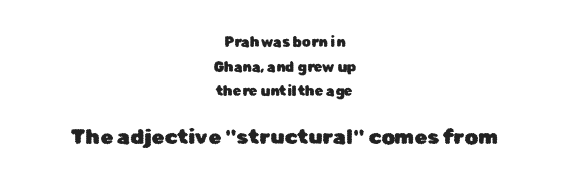
The space directly below the letters is spotless. Two sizes are in play, and the larger belongs to the second block. Does the lettering tilt? It doesn't — this is upright. Both edges are ragged and mirror each other, which tells us the setting is centered. The face used here is rendered with its standard letterfit.
